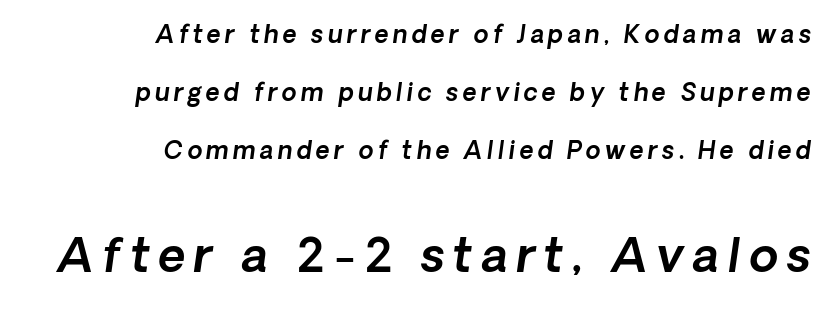
{"italic": "yes", "lean": "right", "slant_degrees": 8, "width": "normal", "x_height": "medium", "monospaced": "no", "underline": "no", "align": "right", "line_spacing": "loose", "line_spacing_ratio": 2.41, "larger_block": "second", "size_ratio": 1.96, "glyph_px": 47}
